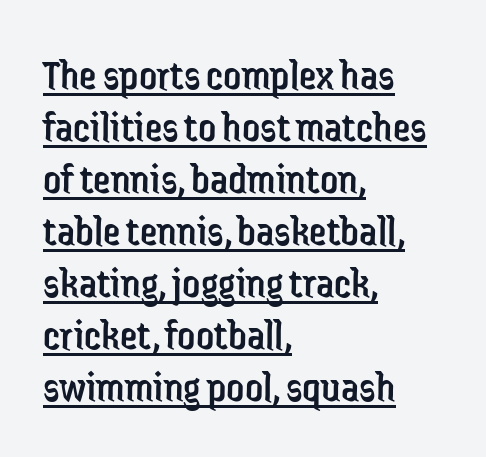
A baseline rule has been typeset under these characters. Default kerning and tracking; the words read as compact shapes. Check where the strokes stop: nothing finishes them off — pure sans. The rag falls on the right side of this text block.
